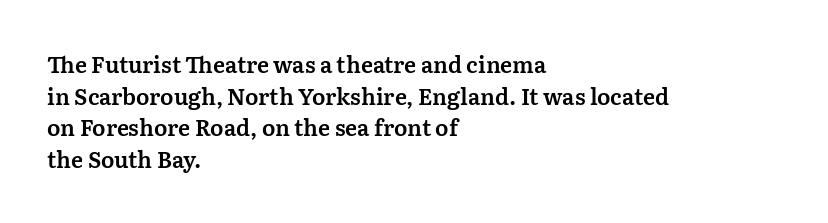
Ordinary non-slanted type is in use. Letter spacing: default. This sample is left-justified, so line endings fall wherever the words run out. Underline: absent. Successive baselines arrive at the customary interval.
